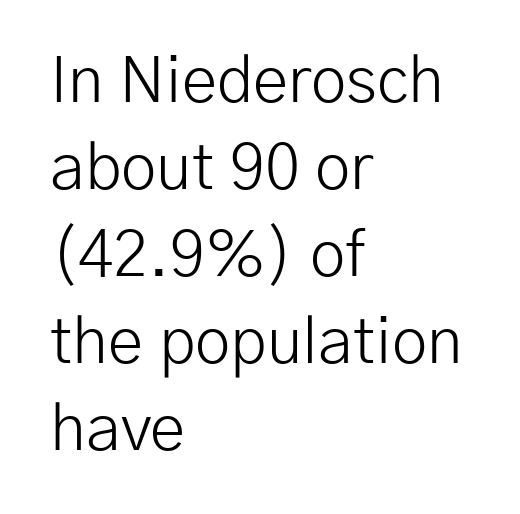
{"serif": "no", "italic": "no", "bold": "no", "weight": "light", "width": "normal", "stroke_contrast": "low", "x_height": "medium", "monospaced": "no", "underline": "no", "align": "left", "line_spacing": "normal", "line_spacing_ratio": 1.36, "letter_spacing": "normal", "letter_spacing_em": 0.0, "glyph_px": 64}
